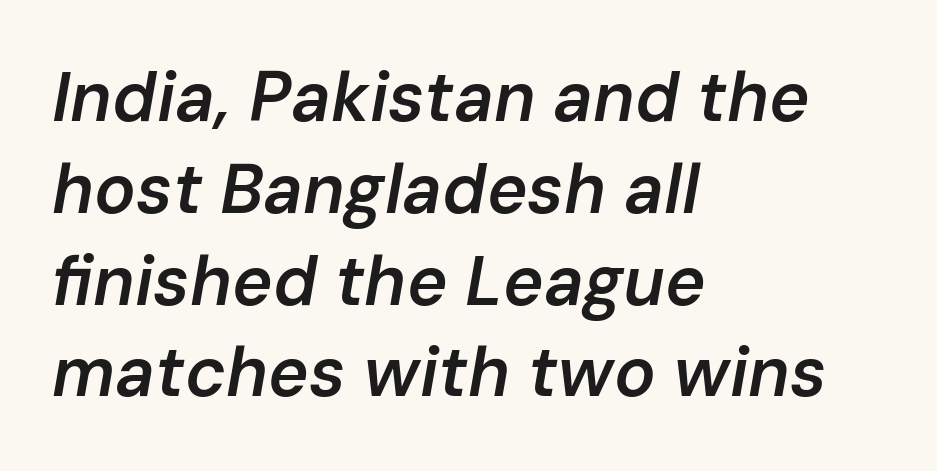
{"italic": "yes", "lean": "right", "slant_degrees": 10, "bold": "semi", "weight": "semibold", "width": "normal", "stroke_contrast": "low", "x_height": "medium", "monospaced": "no", "underline": "no", "align": "left", "line_spacing": "normal", "line_spacing_ratio": 1.33, "letter_spacing": "normal", "letter_spacing_em": 0.0, "glyph_px": 69}
